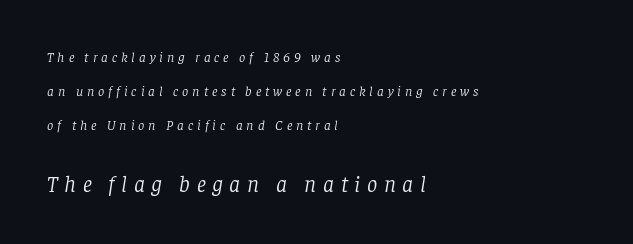
{"italic": "yes", "lean": "right", "slant_degrees": 8, "bold": "no", "underline": "no", "align": "left", "line_spacing": "loose", "line_spacing_ratio": 2.44, "letter_spacing": "wide", "letter_spacing_em": 0.28, "larger_block": "second", "size_ratio": 1.64, "glyph_px": 23}
